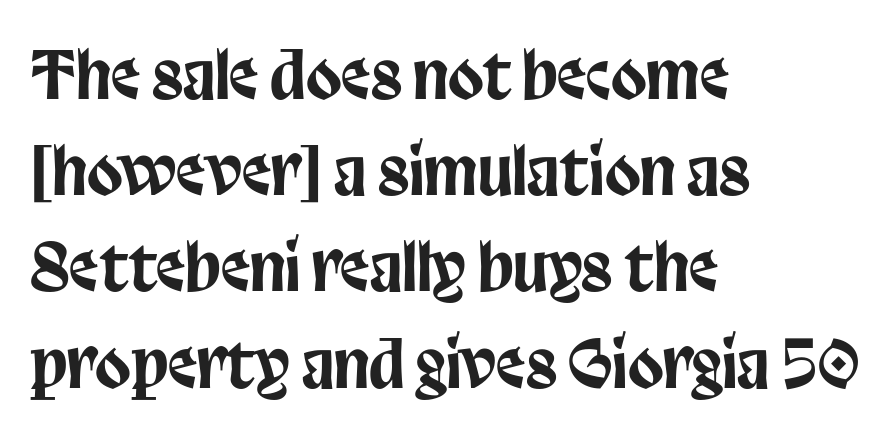
Q: Is the text italic (slanted)? A: No, it is upright.
Q: Is the typeface a serif or a sans-serif typeface? A: Sans-serif.
Q: Is the text underlined? A: No.
Q: How is the paragraph aligned? A: Left-aligned.
Q: Is the spacing between letters normal or unusually wide? A: Normal.
Q: Is the spacing between lines tight, normal or loose? A: Normal.
Q: Width (condensed, normal, or wide)? A: Condensed.
Q: Stroke contrast? A: Low.
Q: x-height? A: Large.
Q: Monospaced? A: No.
